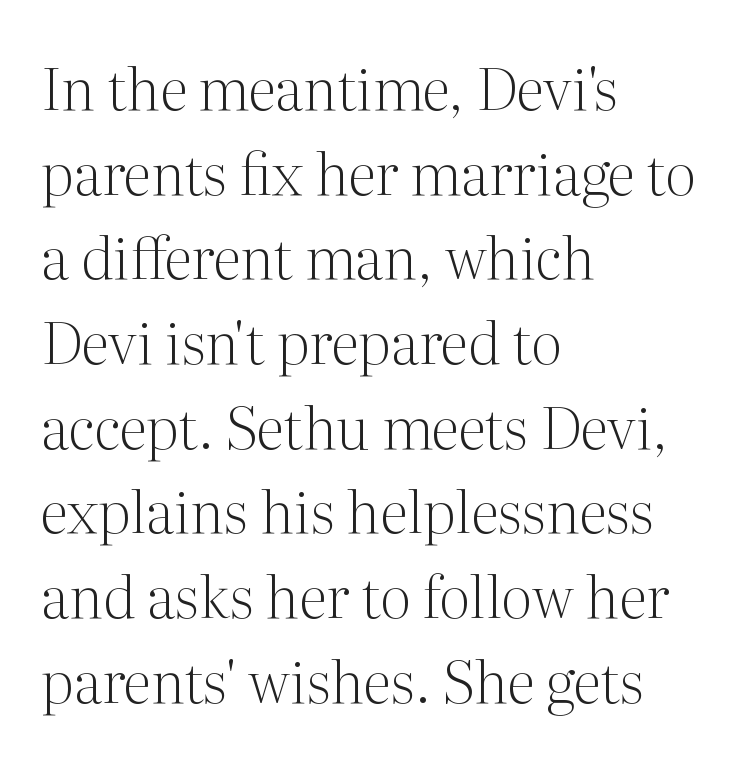
The letterforms sit shoulder to shoulder at normal distance. Has an underline been added? It has not. You could not count columns in this text — the font is proportionally spaced. Heaviness? Minimal to ordinary, like unemphasized prose.
